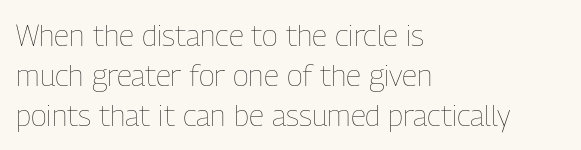
Proportional: the letters do not fall into vertical columns. Weight: regular or lighter. Letter spacing: default. Line starts are locked; line ends wander.
